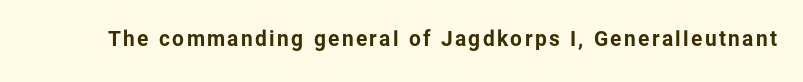
Q: Is the text bold? A: Yes.
Q: Is the text italic (slanted)? A: No, it is upright.
Q: Is the text underlined? A: No.
